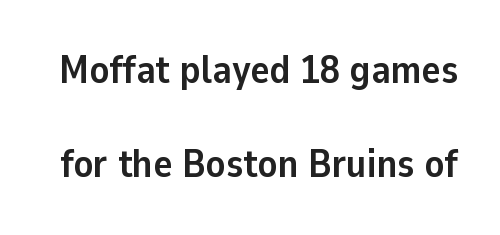
The image shows 40 px semibold sans-serif type, upright; set loose line spacing (2.36x), normal letter spacing, not underlined; low stroke contrast and a medium x-height.
